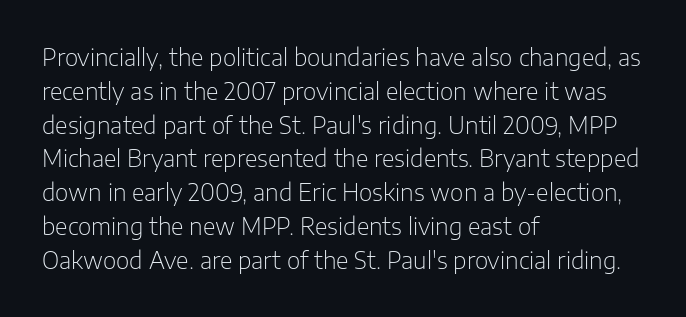
The image shows 23 px text type, upright; set left-aligned, normal line spacing (1.47x), normal letter spacing, not underlined.
